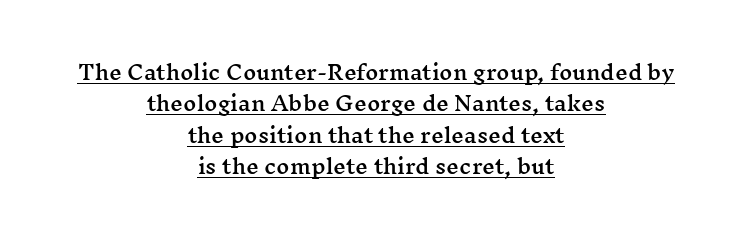
Q: Is the text italic (slanted)? A: No, it is upright.
Q: Is the text underlined? A: Yes.
Q: How is the paragraph aligned? A: Centered.
Q: Is the spacing between letters normal or unusually wide? A: Normal.
Q: Is the spacing between lines tight, normal or loose? A: Normal.
